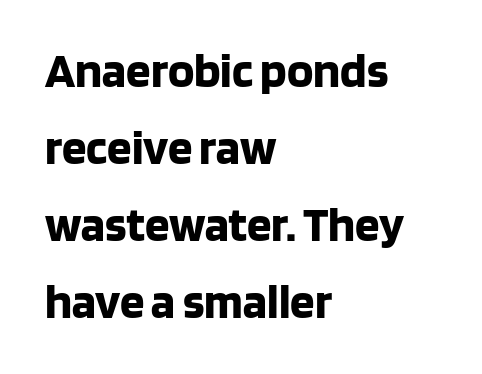
Q: Is the text bold? A: Yes.
Q: Is the text italic (slanted)? A: No, it is upright.
Q: Is the typeface a serif or a sans-serif typeface? A: Sans-serif.
Q: Is the text underlined? A: No.
Q: How is the paragraph aligned? A: Left-aligned.
Q: Is the spacing between letters normal or unusually wide? A: Normal.
Q: Is the spacing between lines tight, normal or loose? A: Normal.
Q: Width (condensed, normal, or wide)? A: Normal.
Q: Stroke contrast? A: Low.
Q: x-height? A: Large.
Q: Monospaced? A: No.
